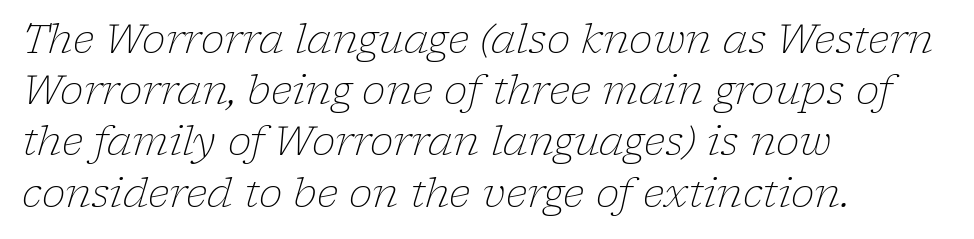
{"serif": "yes", "italic": "yes", "lean": "right", "slant_degrees": 17, "bold": "no", "weight": "light", "width": "normal", "stroke_contrast": "low", "x_height": "medium", "monospaced": "no", "underline": "no", "align": "left", "line_spacing": "normal", "line_spacing_ratio": 1.28, "letter_spacing": "normal", "letter_spacing_em": 0.0, "glyph_px": 40}
